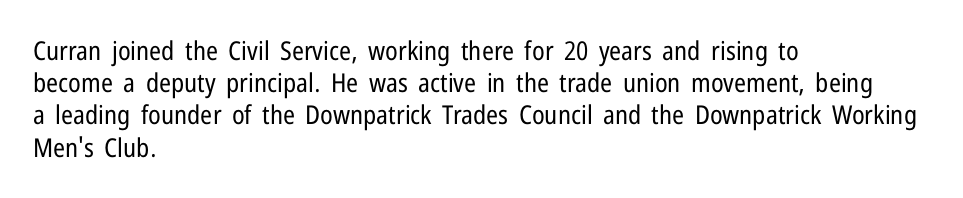
{"italic": "no", "bold": "no", "underline": "no", "align": "left", "line_spacing_ratio": 1.24, "letter_spacing": "normal", "letter_spacing_em": 0.0, "glyph_px": 26}
